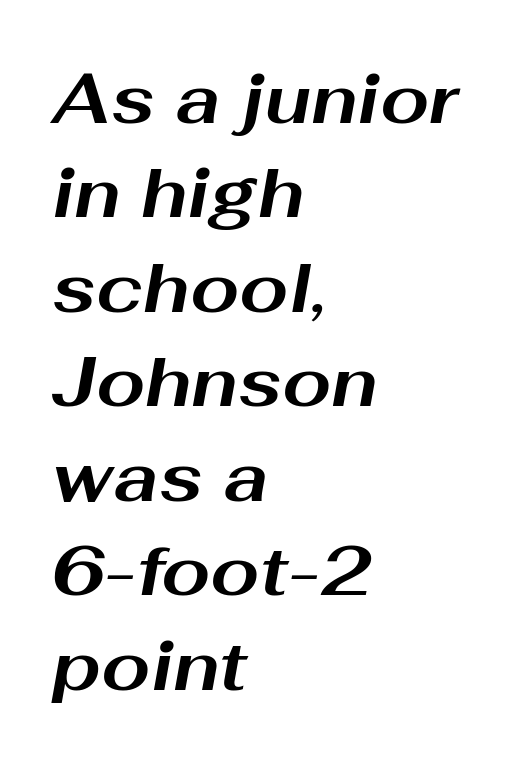
Q: Is the text bold? A: Yes.
Q: Is the text italic (slanted)? A: Yes, it leans right by about 10 degrees.
Q: Is the text underlined? A: No.
Q: How is the paragraph aligned? A: Left-aligned.
Q: Is the spacing between letters normal or unusually wide? A: Normal.
Q: Is the spacing between lines tight, normal or loose? A: Normal.
Q: Width (condensed, normal, or wide)? A: Wide.
Q: Stroke contrast? A: Medium.
Q: x-height? A: Medium.
Q: Monospaced? A: No.
